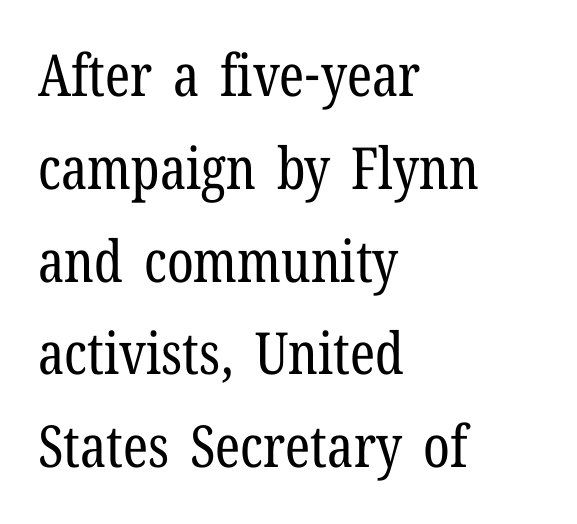
Q: Is the text bold? A: No.
Q: Is the text italic (slanted)? A: No, it is upright.
Q: Is the typeface a serif or a sans-serif typeface? A: Serif.
Q: Is the text underlined? A: No.
Q: How is the paragraph aligned? A: Left-aligned.
Q: Is the spacing between letters normal or unusually wide? A: Normal.
Q: Is the spacing between lines tight, normal or loose? A: Normal.
Q: Width (condensed, normal, or wide)? A: Condensed.
Q: Stroke contrast? A: Low.
Q: x-height? A: Medium.
Q: Monospaced? A: No.
